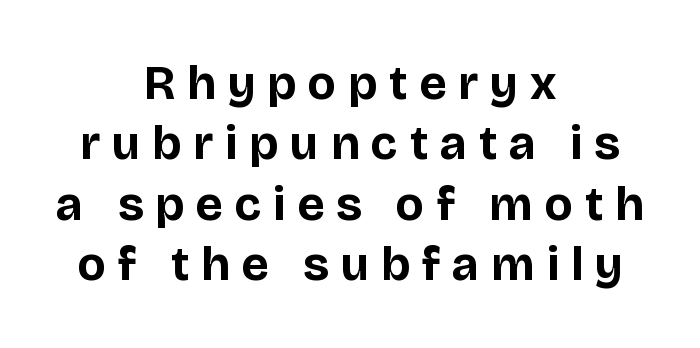
Observe the wide spacing: letters keep a clear distance from each other. These lines were composed using upright roman letters. The font family rendered here belongs to the sans-serif group. Proportional: the letters do not fall into vertical columns. Layout note: lines centered.
